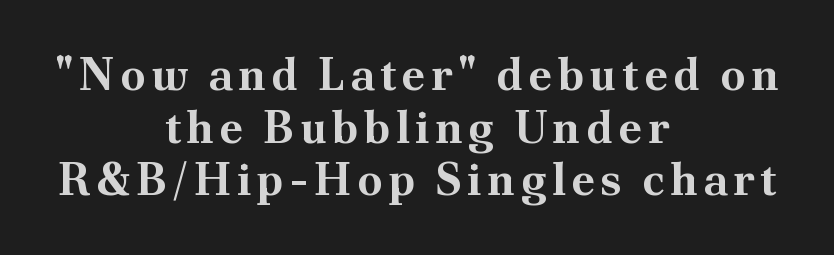
Q: Is the text bold? A: Yes.
Q: Is the text italic (slanted)? A: No, it is upright.
Q: Is the typeface a serif or a sans-serif typeface? A: Serif.
Q: Is the text underlined? A: No.
Q: How is the paragraph aligned? A: Centered.
Q: Width (condensed, normal, or wide)? A: Normal.
Q: Stroke contrast? A: Medium.
Q: x-height? A: Small.
Q: Monospaced? A: No.
